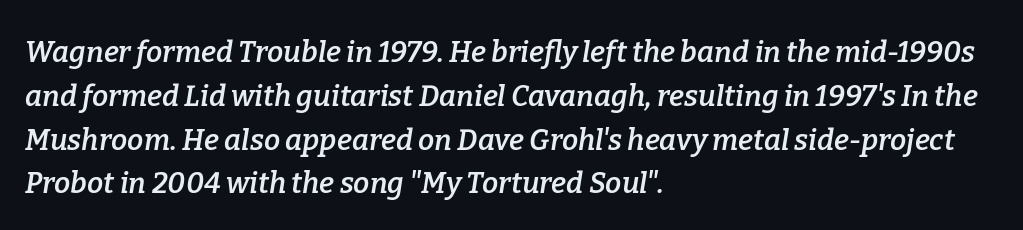
{"serif": "yes", "italic": "yes", "lean": "right", "slant_degrees": 9, "bold": "semi", "weight": "semibold", "width": "normal", "stroke_contrast": "low", "x_height": "medium", "monospaced": "no", "underline": "no", "align": "left", "line_spacing": "normal", "line_spacing_ratio": 1.51, "letter_spacing": "normal", "letter_spacing_em": 0.0, "glyph_px": 29}
